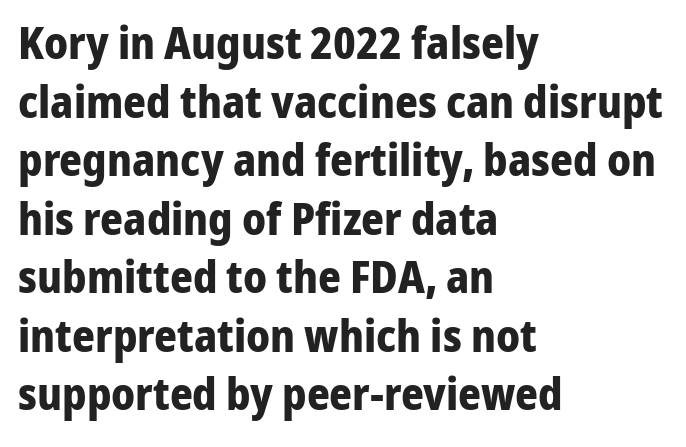
{"serif": "no", "italic": "no", "bold": "yes", "weight": "bold", "width": "normal", "stroke_contrast": "low", "x_height": "medium", "monospaced": "no", "underline": "no", "align": "left", "line_spacing": "normal", "line_spacing_ratio": 1.33, "letter_spacing": "normal", "letter_spacing_em": 0.0, "glyph_px": 44}
